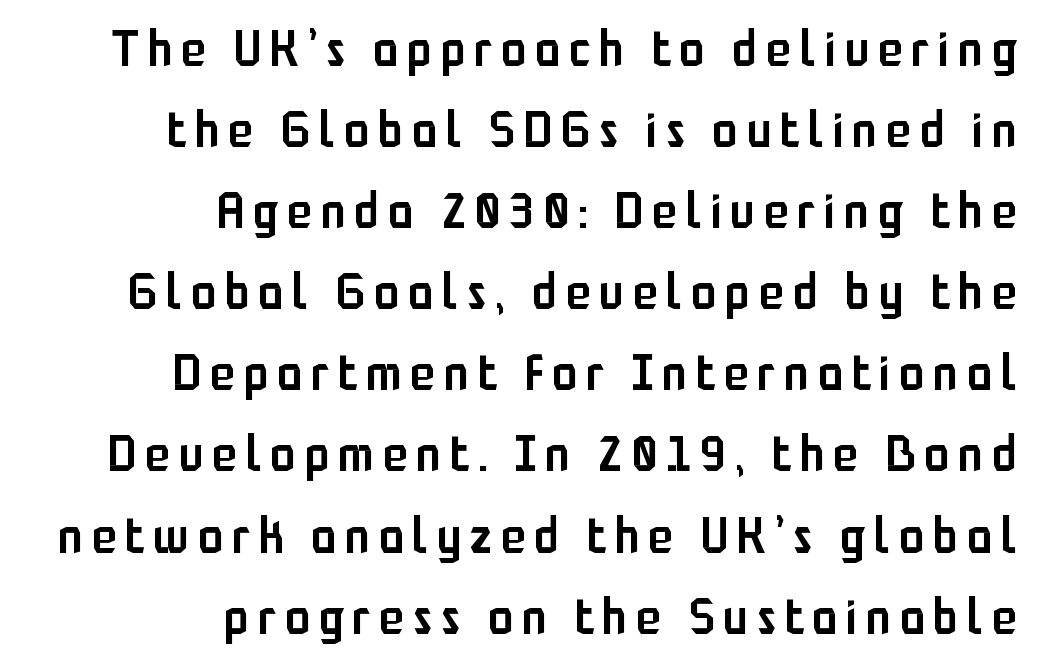
The image shows 51 px semibold, condensed sans-serif type, upright; set right-aligned, normal line spacing (1.59x), not underlined; low stroke contrast and a medium x-height.
